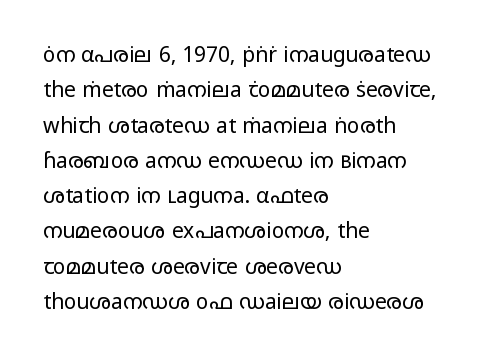
The image shows 21 px text type, upright; set left-aligned, normal line spacing (1.68x), normal letter spacing, not underlined.
